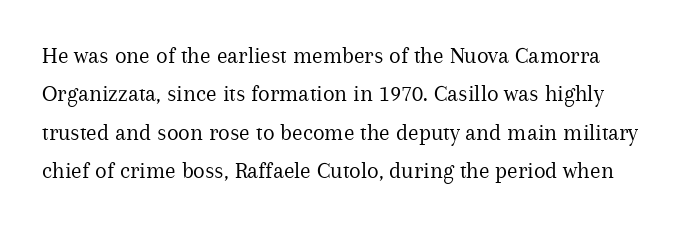
{"italic": "no", "bold": "no", "underline": "no", "line_spacing": "normal", "line_spacing_ratio": 1.6, "letter_spacing": "normal", "letter_spacing_em": 0.0, "glyph_px": 24}
